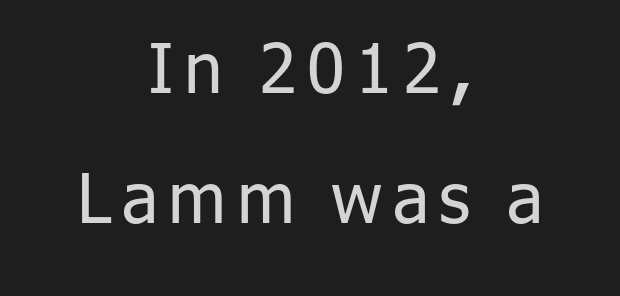
Q: Is the text bold? A: No.
Q: Is the text italic (slanted)? A: No, it is upright.
Q: Is the typeface a serif or a sans-serif typeface? A: Sans-serif.
Q: Is the text underlined? A: No.
Q: How is the paragraph aligned? A: Centered.
Q: Width (condensed, normal, or wide)? A: Normal.
Q: Stroke contrast? A: Low.
Q: x-height? A: Medium.
Q: Monospaced? A: No.
